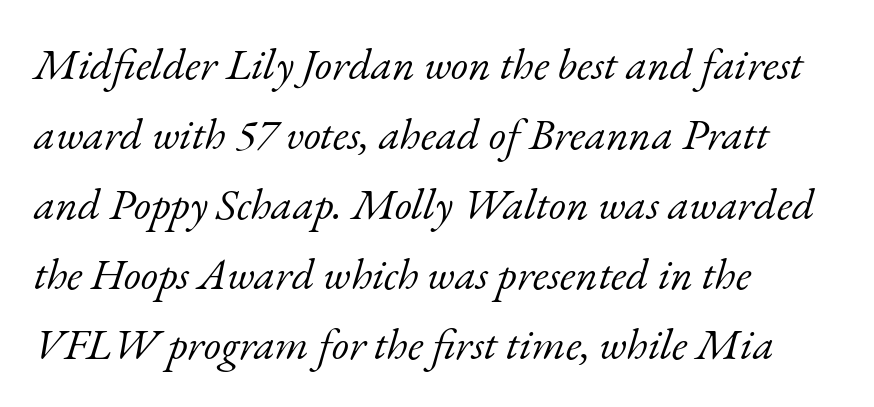
{"serif": "yes", "italic": "yes", "lean": "right", "slant_degrees": 17, "bold": "no", "weight": "light", "width": "normal", "stroke_contrast": "low", "x_height": "small", "monospaced": "no", "underline": "no", "align": "left", "line_spacing": "normal", "line_spacing_ratio": 1.59, "letter_spacing": "normal", "letter_spacing_em": 0.0, "glyph_px": 44}
